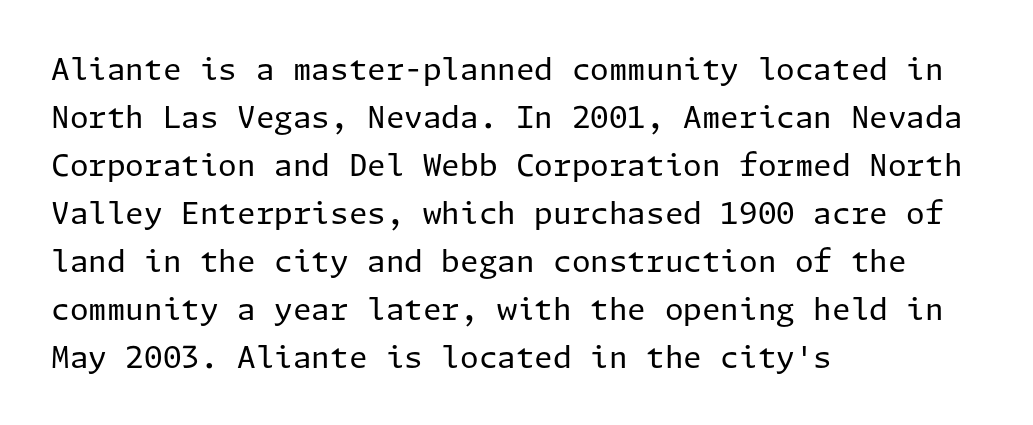
Q: Is the text bold? A: No.
Q: Is the text italic (slanted)? A: No, it is upright.
Q: Is the typeface a serif or a sans-serif typeface? A: Sans-serif.
Q: Is the text underlined? A: No.
Q: How is the paragraph aligned? A: Left-aligned.
Q: Is the spacing between letters normal or unusually wide? A: Normal.
Q: Is the spacing between lines tight, normal or loose? A: Normal.
Q: Width (condensed, normal, or wide)? A: Normal.
Q: Stroke contrast? A: Low.
Q: x-height? A: Medium.
